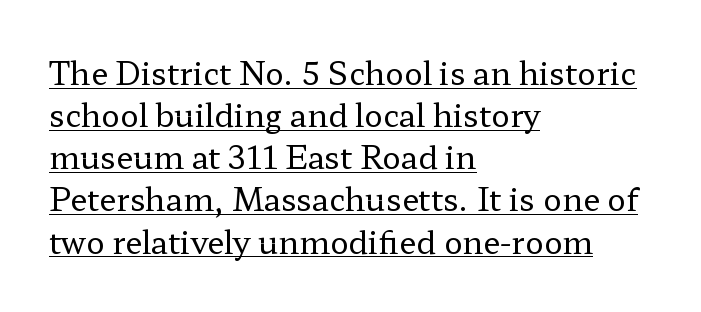
Q: Is the text bold? A: No.
Q: Is the text italic (slanted)? A: No, it is upright.
Q: Is the typeface a serif or a sans-serif typeface? A: Serif.
Q: Is the text underlined? A: Yes.
Q: How is the paragraph aligned? A: Left-aligned.
Q: Is the spacing between letters normal or unusually wide? A: Normal.
Q: Is the spacing between lines tight, normal or loose? A: Normal.
Q: Width (condensed, normal, or wide)? A: Wide.
Q: Stroke contrast? A: Low.
Q: x-height? A: Medium.
Q: Monospaced? A: No.
